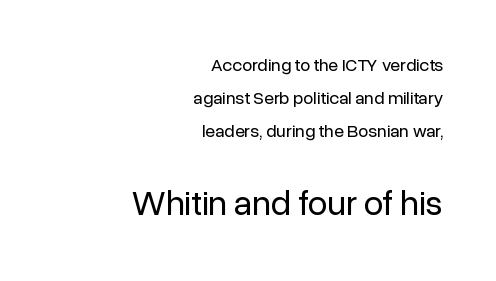
Q: Is the text bold? A: No.
Q: Is the text italic (slanted)? A: No, it is upright.
Q: Is the typeface a serif or a sans-serif typeface? A: Sans-serif.
Q: Is the text underlined? A: No.
Q: How is the paragraph aligned? A: Right-aligned.
Q: Is the spacing between letters normal or unusually wide? A: Normal.
Q: Which block of text is set in a larger size, the first (top) or the second (bottom)? A: The second (bottom) one.
Q: Width (condensed, normal, or wide)? A: Normal.
Q: Stroke contrast? A: Low.
Q: x-height? A: Medium.
Q: Monospaced? A: No.
